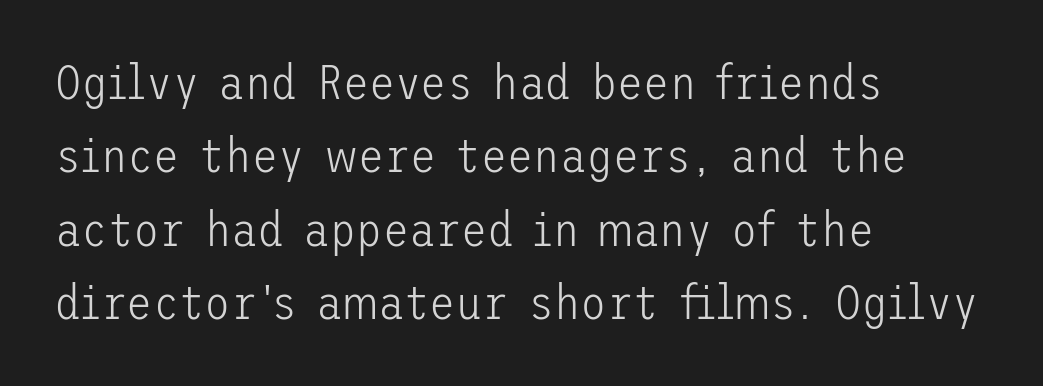
Q: Is the text bold? A: No.
Q: Is the text italic (slanted)? A: No, it is upright.
Q: Is the typeface a serif or a sans-serif typeface? A: Sans-serif.
Q: Is the text underlined? A: No.
Q: How is the paragraph aligned? A: Left-aligned.
Q: Is the spacing between letters normal or unusually wide? A: Normal.
Q: Is the spacing between lines tight, normal or loose? A: Normal.
Q: Width (condensed, normal, or wide)? A: Normal.
Q: Stroke contrast? A: Low.
Q: x-height? A: Medium.
